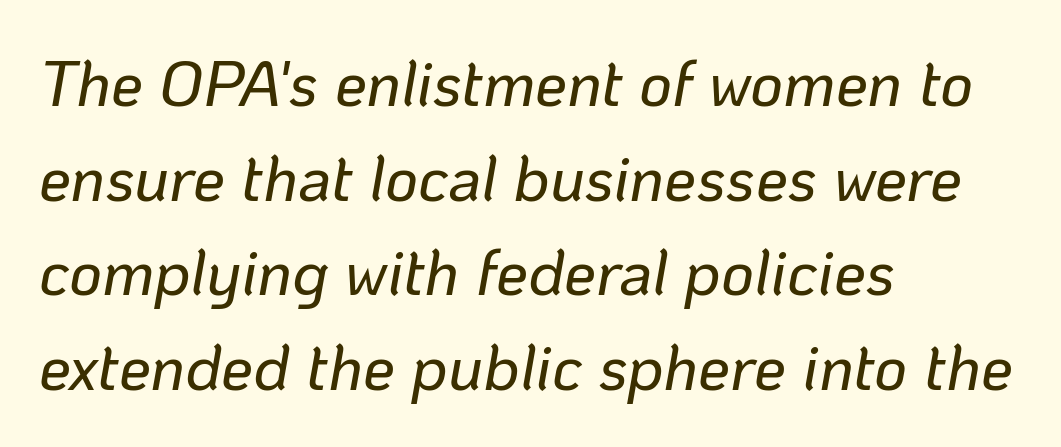
The letters are slanted; this is an italic face. Letters rest on an invisible, unmarked baseline. A typesetter would call this zero additional tracking. This rendering uses left alignment, leaving the right contour irregular. Think of a printed novel: that variable character pitch is what you see here.
